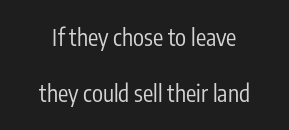
Q: Is the text bold? A: No.
Q: Is the text italic (slanted)? A: No, it is upright.
Q: Is the text underlined? A: No.
Q: Is the spacing between letters normal or unusually wide? A: Normal.
Q: Is the spacing between lines tight, normal or loose? A: Loose.
